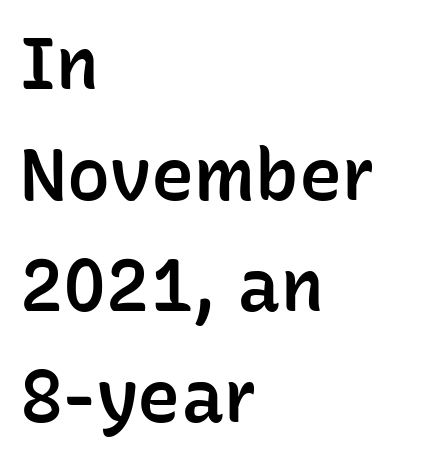
Q: Is the text bold? A: Semi-bold.
Q: Is the text italic (slanted)? A: No, it is upright.
Q: Is the typeface a serif or a sans-serif typeface? A: Sans-serif.
Q: Is the text underlined? A: No.
Q: How is the paragraph aligned? A: Left-aligned.
Q: Is the spacing between letters normal or unusually wide? A: Normal.
Q: Is the spacing between lines tight, normal or loose? A: Normal.
Q: Width (condensed, normal, or wide)? A: Normal.
Q: Stroke contrast? A: Low.
Q: x-height? A: Medium.
Q: Monospaced? A: No.
